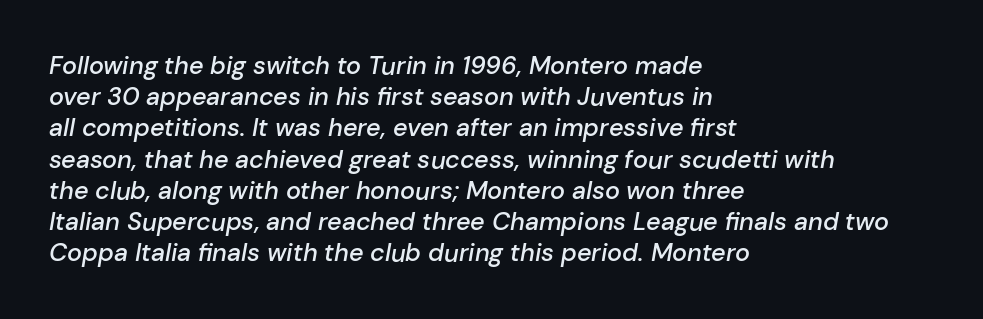
The image shows 25 px text type, italic (leaning right); set left-aligned, normal line spacing (1.25x), normal letter spacing, not underlined.
